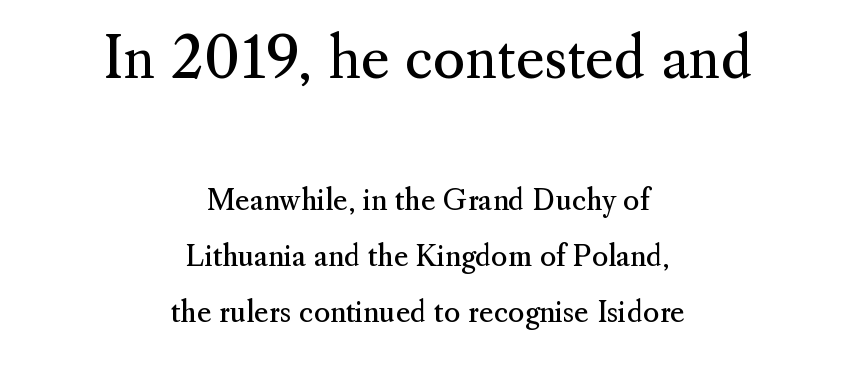
{"serif": "yes", "italic": "no", "bold": "no", "weight": "regular", "width": "normal", "stroke_contrast": "medium", "x_height": "small", "monospaced": "no", "underline": "no", "align": "center", "line_spacing": "loose", "line_spacing_ratio": 2.01, "letter_spacing": "normal", "letter_spacing_em": 0.0, "larger_block": "first", "size_ratio": 1.96, "glyph_px": 55}
